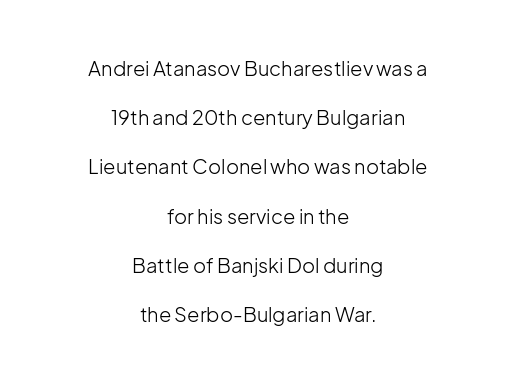
{"italic": "no", "bold": "no", "underline": "no", "align": "center", "line_spacing": "loose", "line_spacing_ratio": 2.46, "letter_spacing": "normal", "letter_spacing_em": 0.0, "glyph_px": 20}
